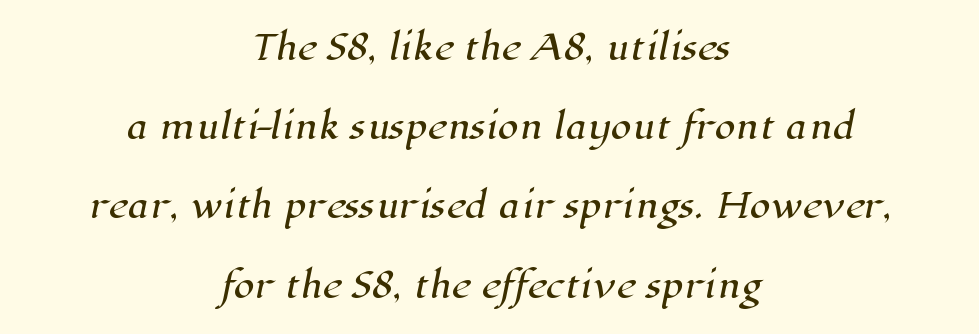
The image shows 34 px serif type; set centered, loose line spacing (2.33x), normal letter spacing, not underlined; high stroke contrast and a medium x-height.
